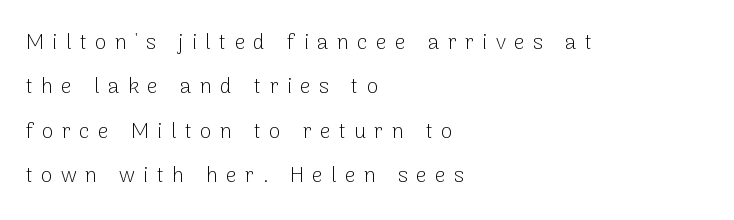
{"italic": "no", "bold": "no", "underline": "no", "align": "left", "line_spacing": "loose", "line_spacing_ratio": 2.11, "letter_spacing": "wide", "letter_spacing_em": 0.4, "glyph_px": 21}
